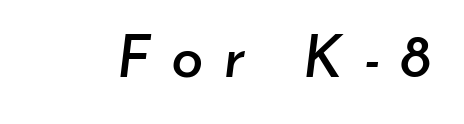
Q: Is the text italic (slanted)? A: Yes, it leans right by about 7 degrees.
Q: Is the text underlined? A: No.
Q: Is the spacing between letters normal or unusually wide? A: Unusually wide.
Q: Width (condensed, normal, or wide)? A: Normal.
Q: Stroke contrast? A: Low.
Q: x-height? A: Small.
Q: Monospaced? A: No.
